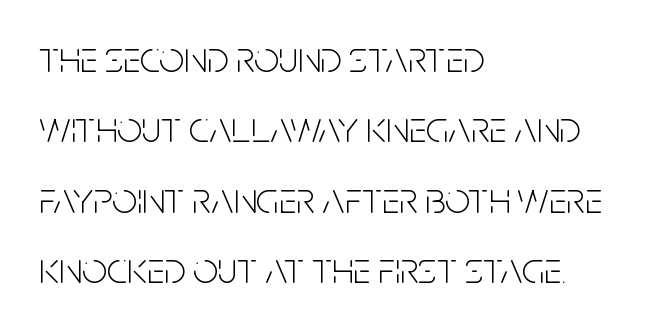
The image shows 44 px light, condensed sans-serif type, upright; set left-aligned, normal line spacing (1.6x), normal letter spacing, not underlined; low stroke contrast and a large x-height.
